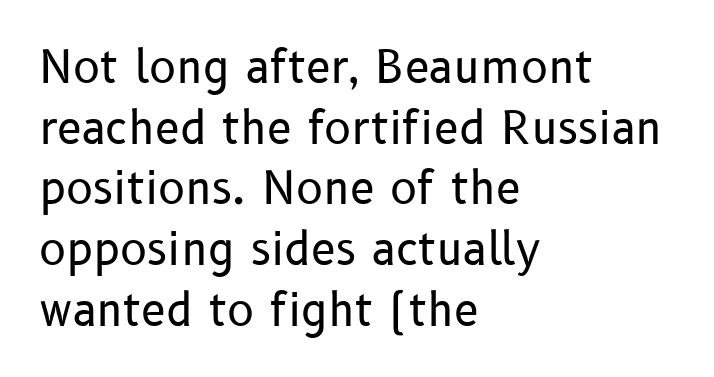
Character widths vary here, with narrow letters taking less room than wide ones. The passage shown has conventional tracking throughout. If you drew a ruler down the left edge, every line would touch it. In terms of leading, this rendering sits right in the middle.
